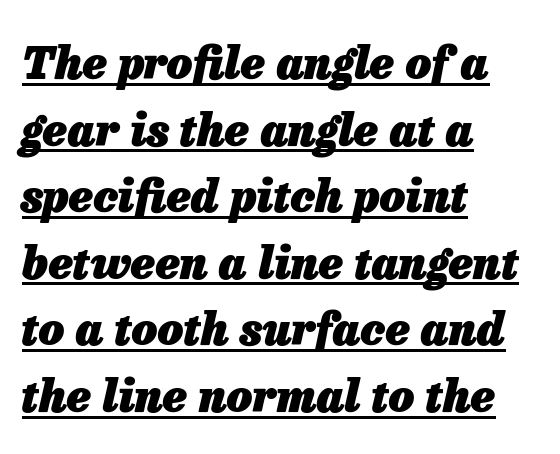
{"italic": "yes", "lean": "right", "slant_degrees": 13, "bold": "yes", "weight": "heavy", "width": "normal", "stroke_contrast": "low", "x_height": "medium", "monospaced": "no", "underline": "yes", "align": "left", "line_spacing": "normal", "line_spacing_ratio": 1.48, "letter_spacing": "normal", "letter_spacing_em": 0.0, "glyph_px": 45}
